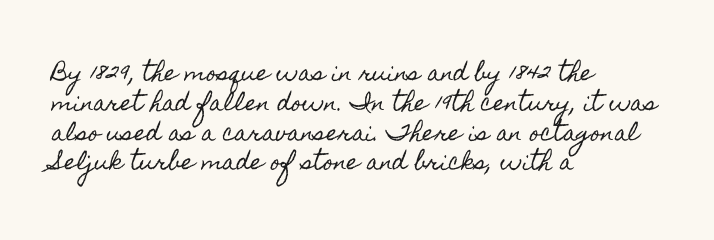
Which margin do the lines hug? The left one — the right edge is uneven. Any mark beneath the type? The region is blank. The space between consecutive lines is moderate. No extra tracking has been applied to these lines.
